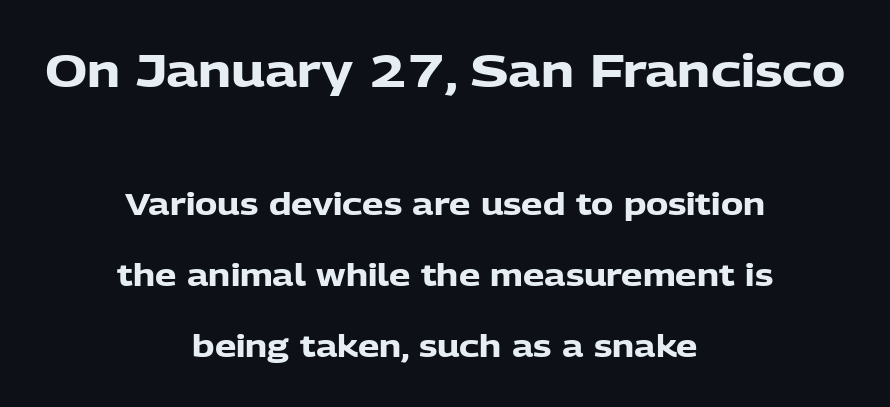
The image shows 45 px heavy sans-serif type, upright; set centered, loose line spacing (2.36x), normal letter spacing, not underlined; the first (top) block is 1.5x larger; low stroke contrast and a medium x-height.
